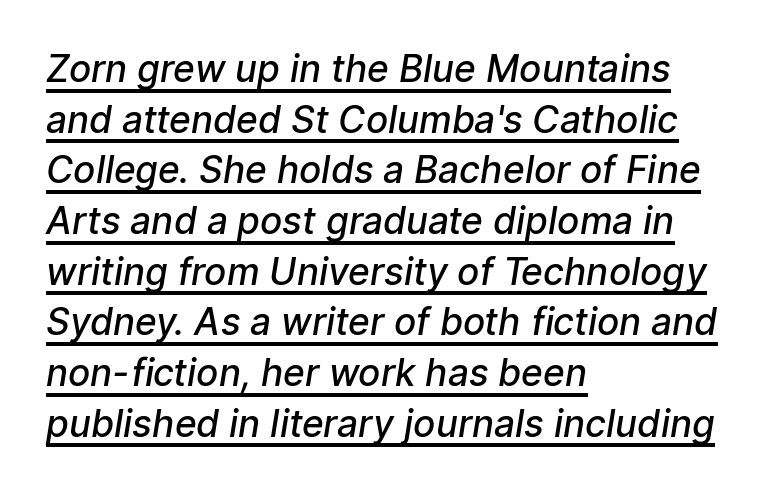
Line beginnings align vertically; line endings do not. Default kerning and tracking; the words read as compact shapes. Caption: semibold face, moderately heavy strokes. Each letter's strokes conclude bluntly, with no projecting serifs. The words here are underlined.
